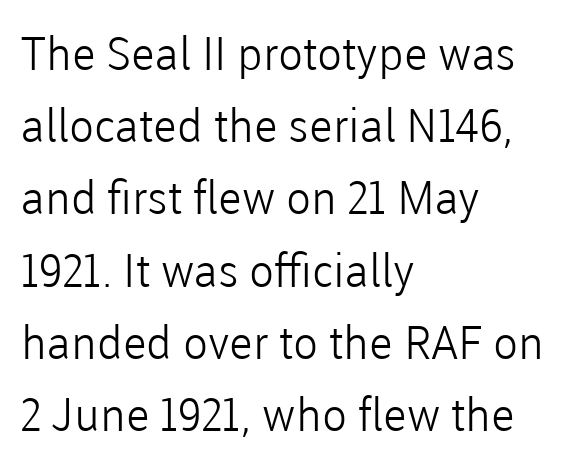
Q: Is the text bold? A: No.
Q: Is the text italic (slanted)? A: No, it is upright.
Q: Is the typeface a serif or a sans-serif typeface? A: Sans-serif.
Q: Is the text underlined? A: No.
Q: How is the paragraph aligned? A: Left-aligned.
Q: Is the spacing between letters normal or unusually wide? A: Normal.
Q: Is the spacing between lines tight, normal or loose? A: Normal.
Q: Width (condensed, normal, or wide)? A: Normal.
Q: Stroke contrast? A: Low.
Q: x-height? A: Medium.
Q: Monospaced? A: No.
